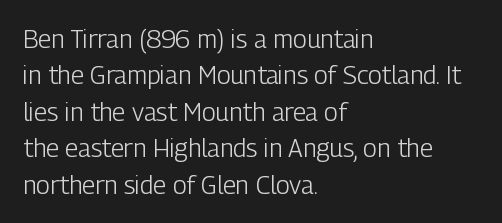
{"italic": "no", "bold": "no", "underline": "no", "align": "left", "line_spacing": "normal", "line_spacing_ratio": 1.46, "letter_spacing": "normal", "letter_spacing_em": 0.0, "glyph_px": 25}
